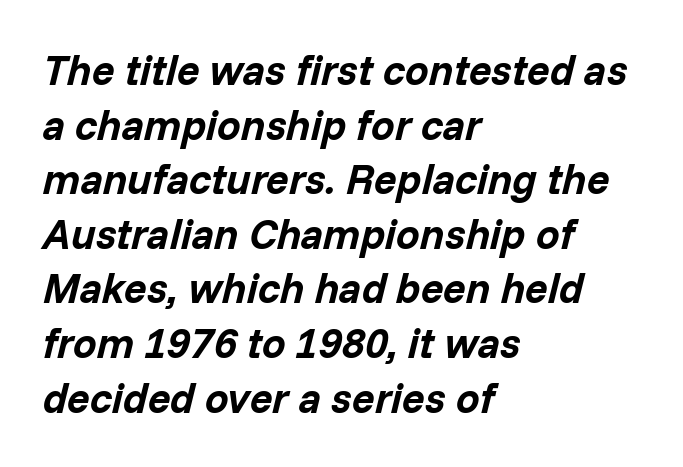
Q: Is the text bold? A: Yes.
Q: Is the text italic (slanted)? A: Yes, it leans right by about 14 degrees.
Q: Is the text underlined? A: No.
Q: How is the paragraph aligned? A: Left-aligned.
Q: Is the spacing between letters normal or unusually wide? A: Normal.
Q: Is the spacing between lines tight, normal or loose? A: Normal.
Q: Width (condensed, normal, or wide)? A: Normal.
Q: Stroke contrast? A: Low.
Q: x-height? A: Medium.
Q: Monospaced? A: No.
